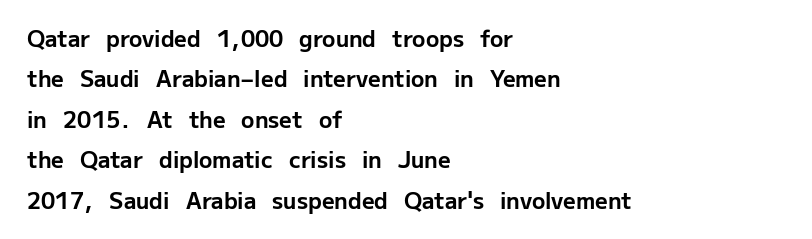
The image shows 22 px bold type, upright; set left-aligned, line spacing 1.84x, normal letter spacing, not underlined.
